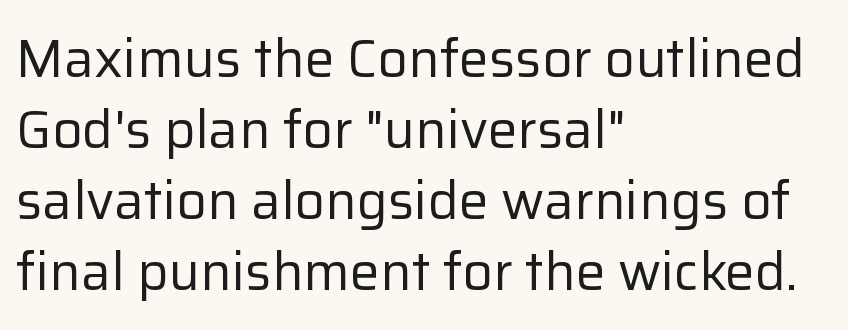
The image shows 53 px regular-weight sans-serif type, upright; set left-aligned, normal line spacing (1.34x), normal letter spacing, not underlined; low stroke contrast and a medium x-height.
